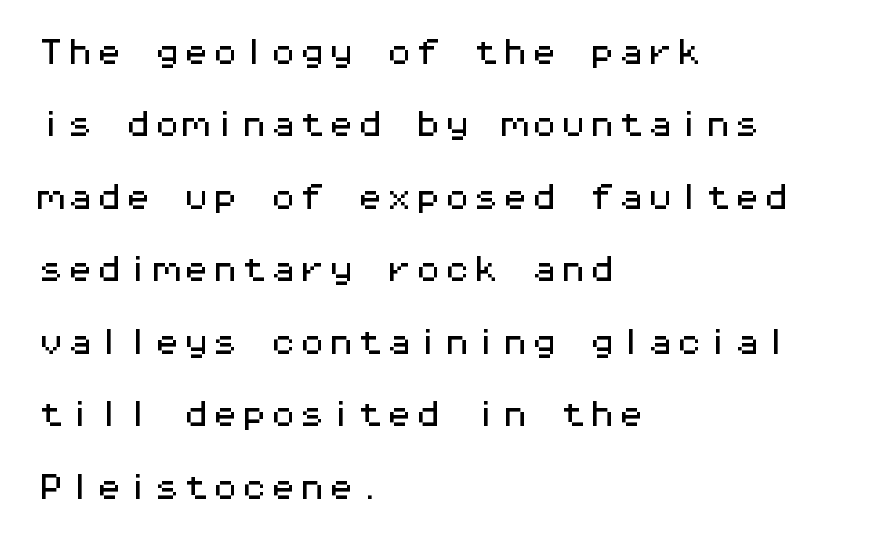
Fixed-width glyphs throughout — classic coding-font behaviour. A student would call this left alignment; a typographer would say flush left, rag right. The axis of the letterforms is exactly vertical. The letters sit at their default tracking, neither squeezed nor spread. Beneath every word, the page is bare. The lines are spread far apart with generous leading.
